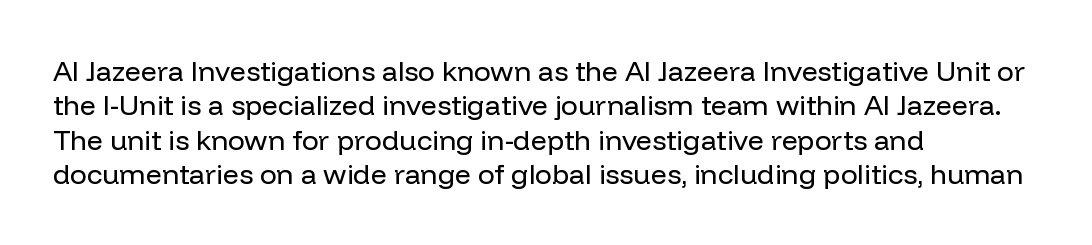
Q: Is the text bold? A: No.
Q: Is the text italic (slanted)? A: No, it is upright.
Q: Is the typeface a serif or a sans-serif typeface? A: Sans-serif.
Q: Is the text underlined? A: No.
Q: How is the paragraph aligned? A: Left-aligned.
Q: Is the spacing between letters normal or unusually wide? A: Normal.
Q: Width (condensed, normal, or wide)? A: Normal.
Q: Stroke contrast? A: Low.
Q: x-height? A: Medium.
Q: Monospaced? A: No.
